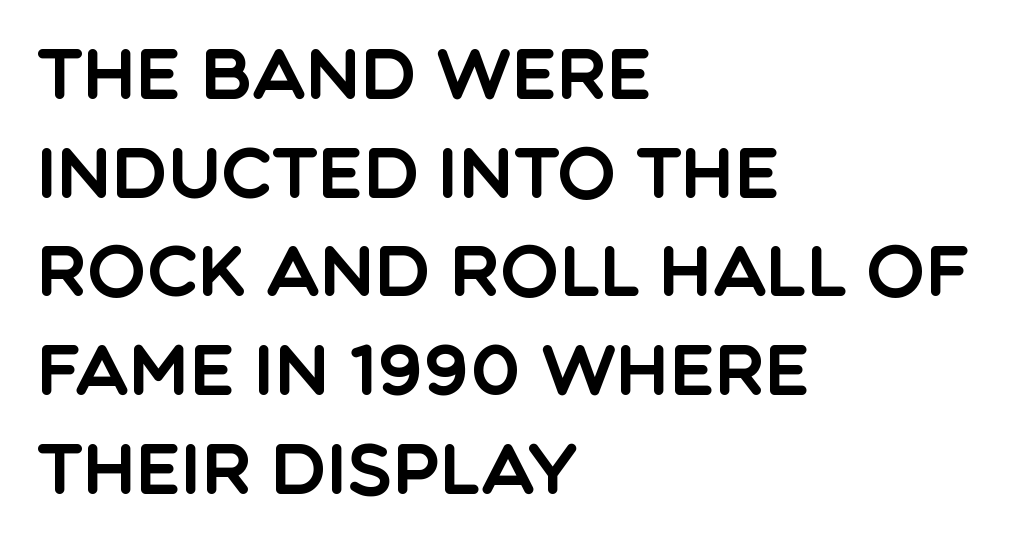
The image shows 70 px sans-serif type, upright; set left-aligned, normal line spacing (1.41x), normal letter spacing, not underlined; a large x-height.
